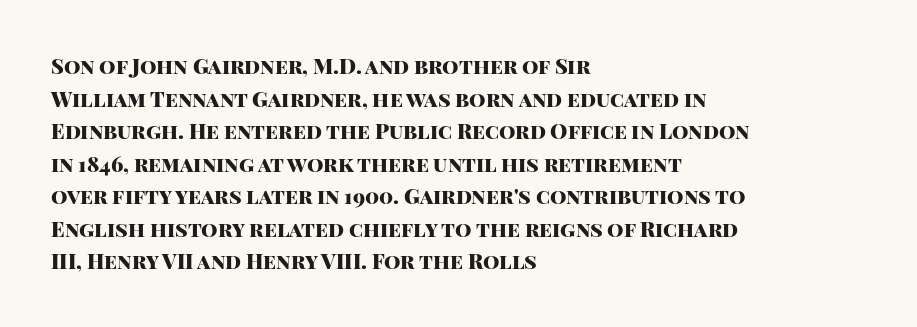
The image shows 21 px bold type, upright; set left-aligned, normal line spacing (1.55x), normal letter spacing, not underlined.
